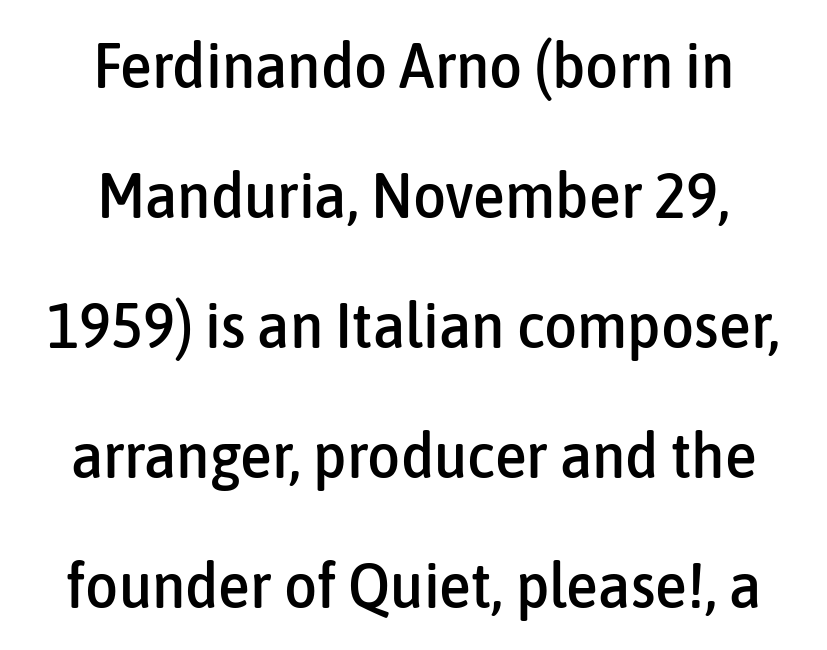
Q: Is the text italic (slanted)? A: No, it is upright.
Q: Is the typeface a serif or a sans-serif typeface? A: Sans-serif.
Q: Is the text underlined? A: No.
Q: How is the paragraph aligned? A: Centered.
Q: Is the spacing between letters normal or unusually wide? A: Normal.
Q: Is the spacing between lines tight, normal or loose? A: Loose.
Q: Width (condensed, normal, or wide)? A: Condensed.
Q: Stroke contrast? A: Low.
Q: x-height? A: Medium.
Q: Monospaced? A: No.
